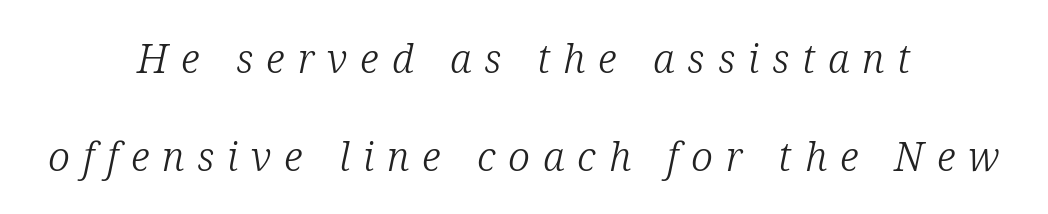
The image shows 40 px light serif type, italic (leaning right); set centered, loose line spacing (2.46x), unusually wide letter spacing (+0.32 em), not underlined; low stroke contrast and a medium x-height.
